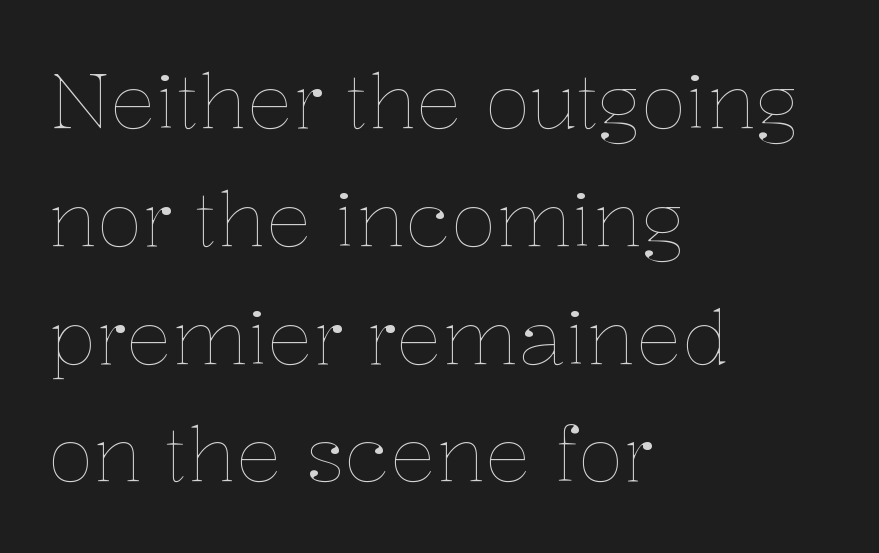
The image shows 76 px thin type, upright; set left-aligned, normal line spacing (1.55x), normal letter spacing, not underlined; low stroke contrast and a medium x-height.
